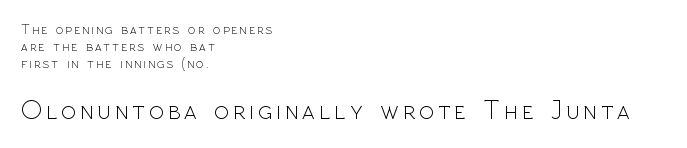
{"italic": "no", "bold": "no", "underline": "no", "align": "left", "line_spacing_ratio": 1.23, "larger_block": "second", "size_ratio": 1.93, "glyph_px": 27}
